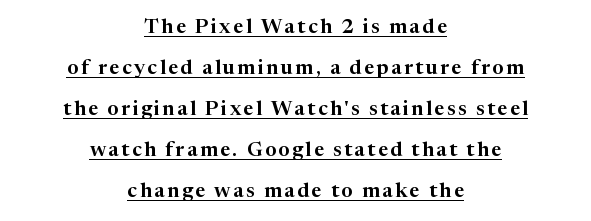
Q: Is the text italic (slanted)? A: No, it is upright.
Q: Is the text underlined? A: Yes.
Q: How is the paragraph aligned? A: Centered.
Q: Is the spacing between lines tight, normal or loose? A: Loose.
